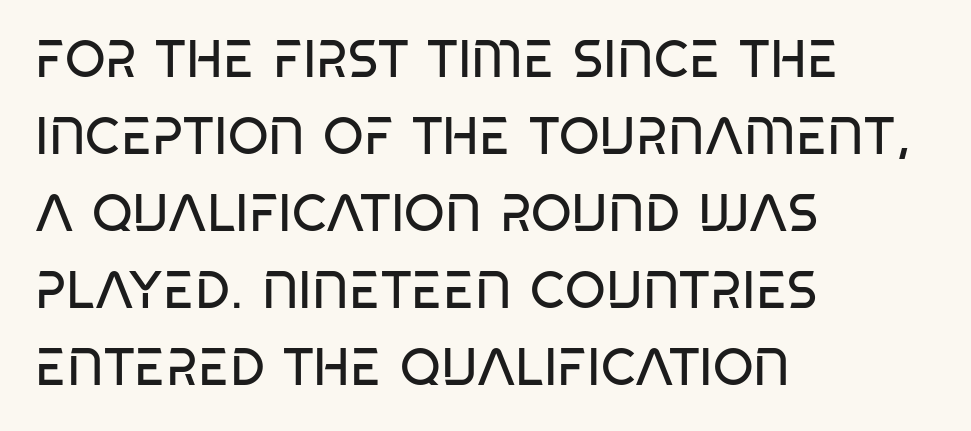
The image shows 52 px regular-weight, condensed sans-serif type, upright; set left-aligned, normal line spacing (1.48x), normal letter spacing, not underlined; low stroke contrast and a large x-height.
